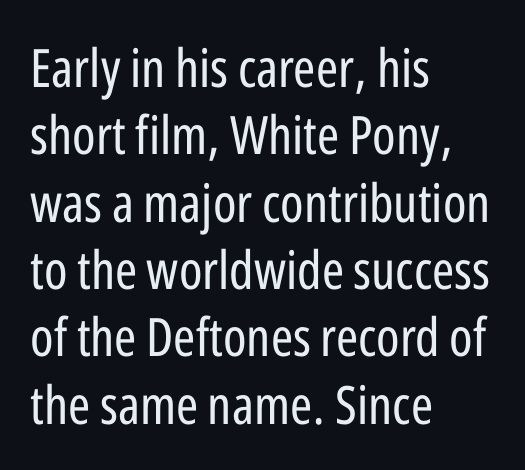
{"serif": "no", "italic": "no", "bold": "no", "weight": "regular", "width": "condensed", "stroke_contrast": "low", "x_height": "medium", "monospaced": "no", "underline": "no", "align": "left", "line_spacing": "normal", "line_spacing_ratio": 1.27, "letter_spacing": "normal", "letter_spacing_em": 0.0, "glyph_px": 53}
